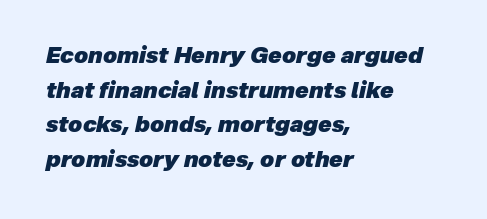
{"italic": "yes", "lean": "right", "slant_degrees": 12, "bold": "yes", "underline": "no", "align": "left", "line_spacing": "normal", "line_spacing_ratio": 1.57, "letter_spacing": "normal", "letter_spacing_em": 0.0, "glyph_px": 22}
